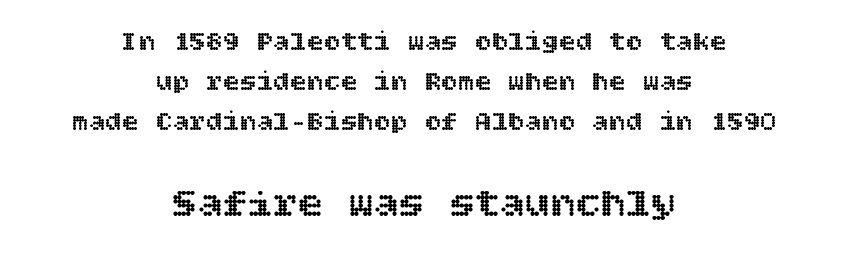
{"italic": "no", "width": "normal", "x_height": "large", "underline": "no", "align": "center", "line_spacing": "normal", "line_spacing_ratio": 1.43, "letter_spacing": "normal", "letter_spacing_em": 0.0, "larger_block": "second", "size_ratio": 1.5, "glyph_px": 42}
